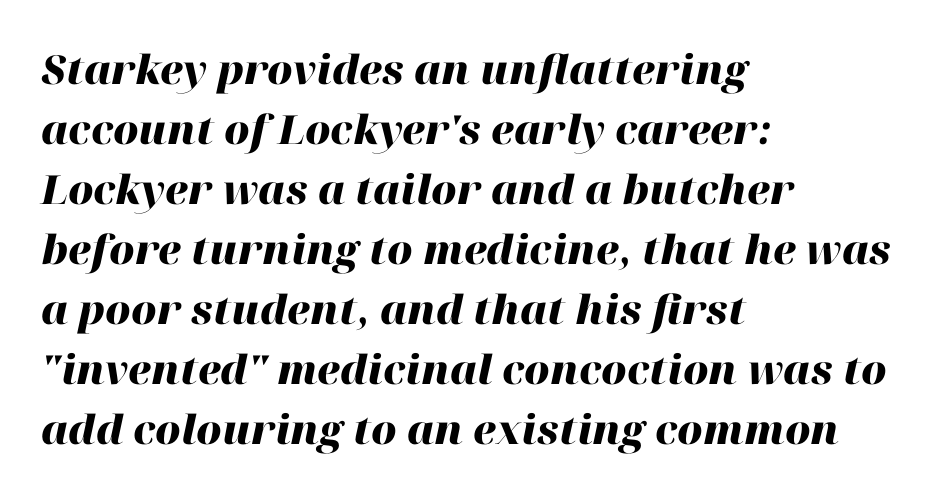
Q: Is the text bold? A: Yes.
Q: Is the text italic (slanted)? A: Yes, it leans right by about 12 degrees.
Q: Is the text underlined? A: No.
Q: How is the paragraph aligned? A: Left-aligned.
Q: Is the spacing between letters normal or unusually wide? A: Normal.
Q: Is the spacing between lines tight, normal or loose? A: Normal.
Q: Width (condensed, normal, or wide)? A: Normal.
Q: Stroke contrast? A: High.
Q: x-height? A: Medium.
Q: Monospaced? A: No.
